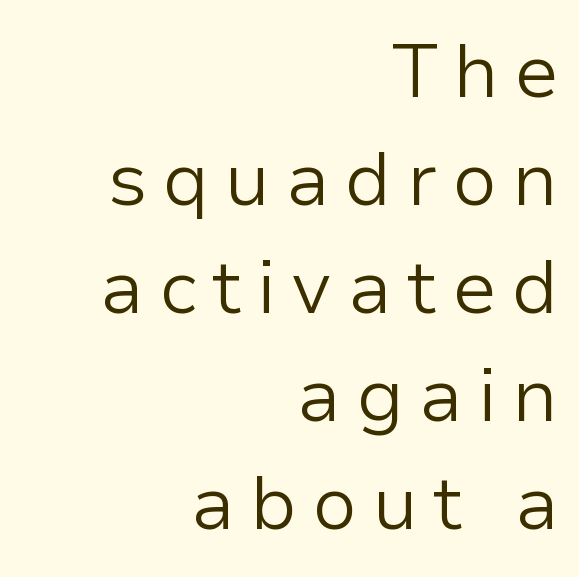
The image shows 75 px light sans-serif type, upright; set right-aligned, normal line spacing (1.44x), unusually wide letter spacing (+0.2 em), not underlined; low stroke contrast and a medium x-height.
